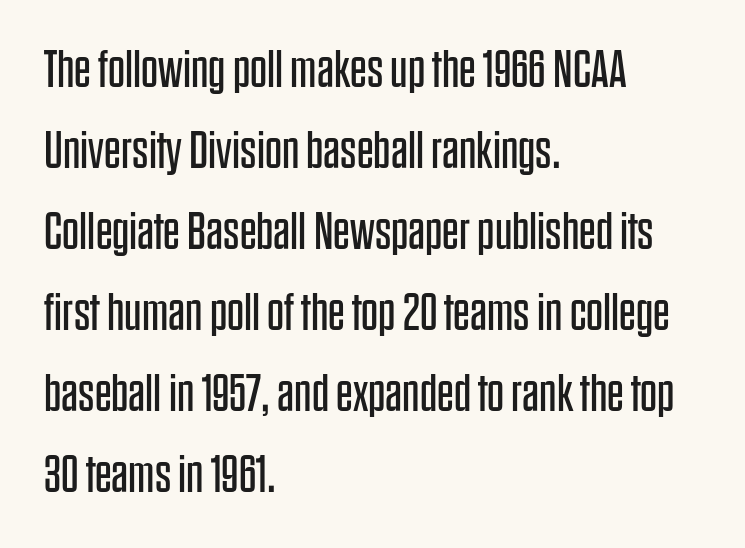
Q: Is the text bold? A: No.
Q: Is the text italic (slanted)? A: No, it is upright.
Q: Is the typeface a serif or a sans-serif typeface? A: Sans-serif.
Q: Is the text underlined? A: No.
Q: How is the paragraph aligned? A: Left-aligned.
Q: Is the spacing between letters normal or unusually wide? A: Normal.
Q: Is the spacing between lines tight, normal or loose? A: Normal.
Q: Width (condensed, normal, or wide)? A: Condensed.
Q: Stroke contrast? A: Low.
Q: x-height? A: Large.
Q: Monospaced? A: No.
